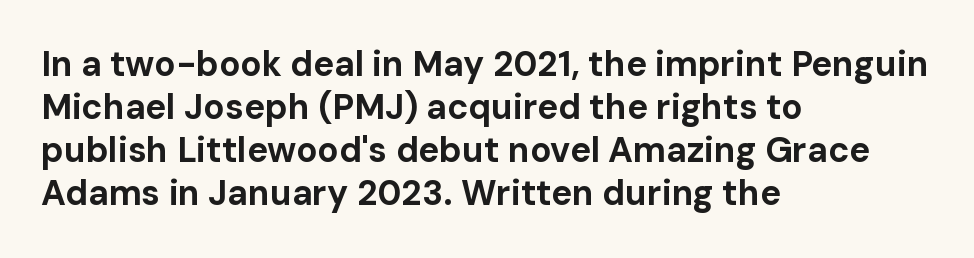
Q: Is the text bold? A: Yes.
Q: Is the text italic (slanted)? A: No, it is upright.
Q: Is the typeface a serif or a sans-serif typeface? A: Sans-serif.
Q: Is the text underlined? A: No.
Q: How is the paragraph aligned? A: Left-aligned.
Q: Is the spacing between letters normal or unusually wide? A: Normal.
Q: Width (condensed, normal, or wide)? A: Normal.
Q: Stroke contrast? A: Low.
Q: x-height? A: Medium.
Q: Monospaced? A: No.
